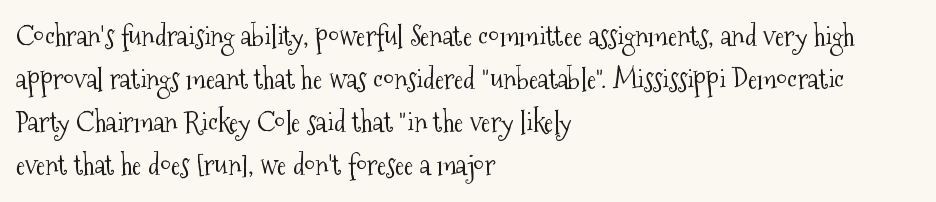
Q: Is the text bold? A: No.
Q: Is the text italic (slanted)? A: No, it is upright.
Q: Is the typeface a serif or a sans-serif typeface? A: Serif.
Q: Is the text underlined? A: No.
Q: How is the paragraph aligned? A: Left-aligned.
Q: Is the spacing between letters normal or unusually wide? A: Normal.
Q: Is the spacing between lines tight, normal or loose? A: Normal.
Q: Width (condensed, normal, or wide)? A: Condensed.
Q: Stroke contrast? A: Medium.
Q: x-height? A: Medium.
Q: Monospaced? A: No.
